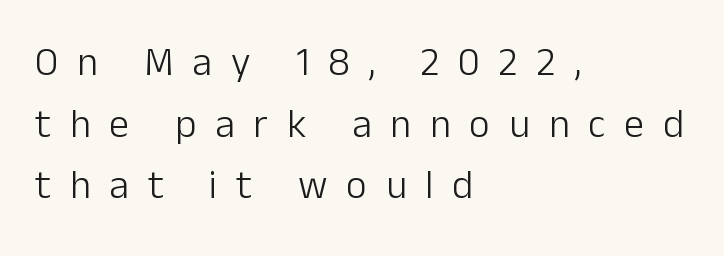
The specimen omits any rule beneath the text block's lines. Each letter keeps its own natural width here, so spacing adapts to shape. Is there any slant? The stems are plumb. Type style note: lacks serifs. These glyphs show unthickened strokes, regular width or finer. This block has exactly the height ordinary leading produces.
